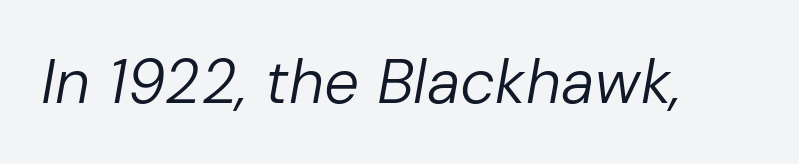
Q: Is the text bold? A: No.
Q: Is the text italic (slanted)? A: Yes, it leans right by about 10 degrees.
Q: Is the text underlined? A: No.
Q: Is the spacing between letters normal or unusually wide? A: Normal.
Q: Width (condensed, normal, or wide)? A: Normal.
Q: Stroke contrast? A: Low.
Q: x-height? A: Medium.
Q: Monospaced? A: No.
